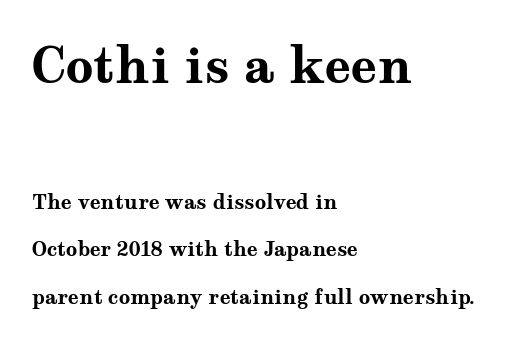
{"serif": "yes", "italic": "no", "bold": "yes", "weight": "bold", "width": "wide", "stroke_contrast": "medium", "x_height": "medium", "monospaced": "no", "underline": "no", "align": "left", "line_spacing": "loose", "line_spacing_ratio": 2.38, "letter_spacing": "normal", "letter_spacing_em": 0.0, "larger_block": "first", "size_ratio": 2.45, "glyph_px": 49}
